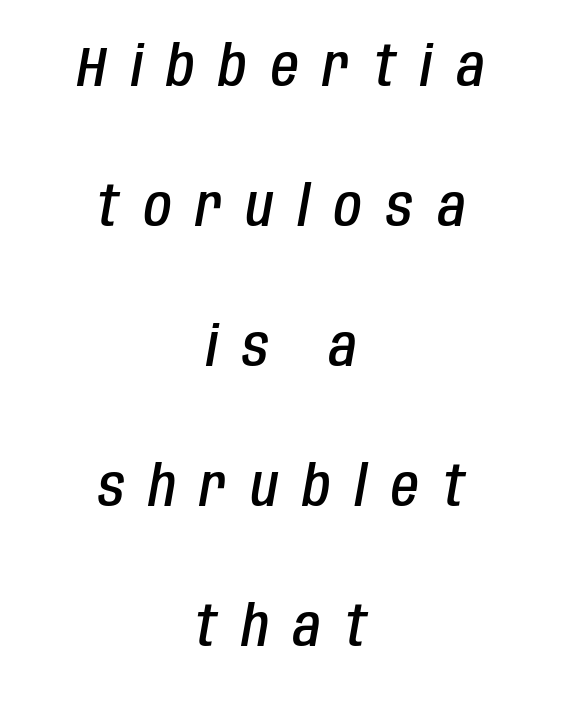
{"italic": "yes", "lean": "right", "slant_degrees": 10, "bold": "semi", "weight": "semibold", "width": "condensed", "stroke_contrast": "low", "x_height": "large", "monospaced": "no", "underline": "no", "align": "center", "line_spacing": "loose", "line_spacing_ratio": 2.5, "letter_spacing": "wide", "letter_spacing_em": 0.44, "glyph_px": 56}
